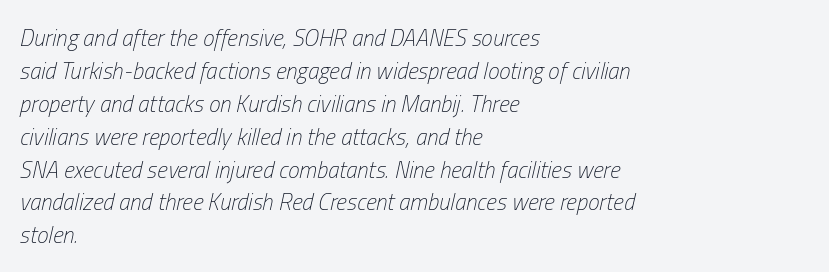
The image shows 23 px text type, italic (leaning right); set left-aligned, normal line spacing (1.43x), normal letter spacing, not underlined.
